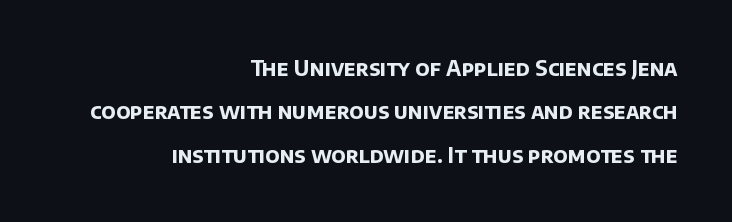
The lines are spread far apart with generous leading. Stroke thickness is high; the sample reads as a true bold. The gap between lines stays unmarked. The letters sit at their default tracking, neither squeezed nor spread.
